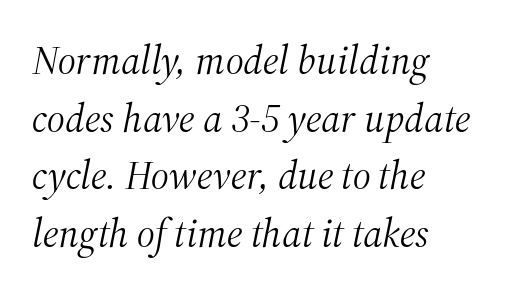
The image shows 40 px light serif type, italic (leaning right); set left-aligned, normal line spacing (1.44x), normal letter spacing, not underlined; medium stroke contrast and a medium x-height.
